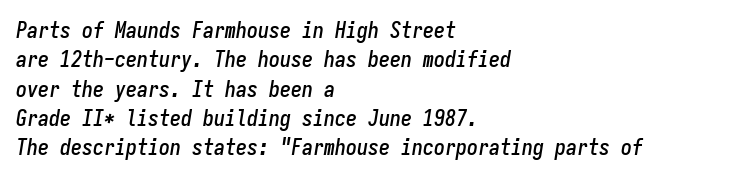
The glyphs look as if they've been sheared to an angle. The paragraph shown leans on its left margin. Underline: absent. Regarding leading, the lines here are spaced in the standard way. Is the letter spacing exaggerated? No — it looks like the ordinary default.
